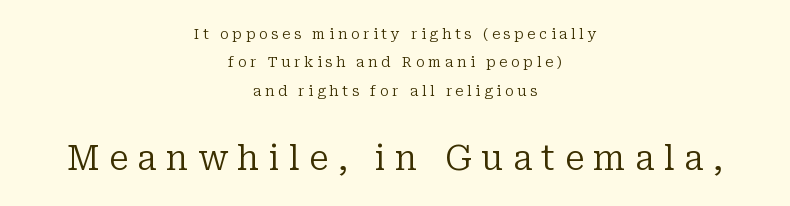
Q: Is the text bold? A: No.
Q: Is the text italic (slanted)? A: No, it is upright.
Q: Is the typeface a serif or a sans-serif typeface? A: Serif.
Q: Is the text underlined? A: No.
Q: How is the paragraph aligned? A: Centered.
Q: Is the spacing between letters normal or unusually wide? A: Unusually wide.
Q: Is the spacing between lines tight, normal or loose? A: Loose.
Q: Which block of text is set in a larger size, the first (top) or the second (bottom)? A: The second (bottom) one.
Q: Width (condensed, normal, or wide)? A: Normal.
Q: Stroke contrast? A: Low.
Q: x-height? A: Medium.
Q: Monospaced? A: No.
